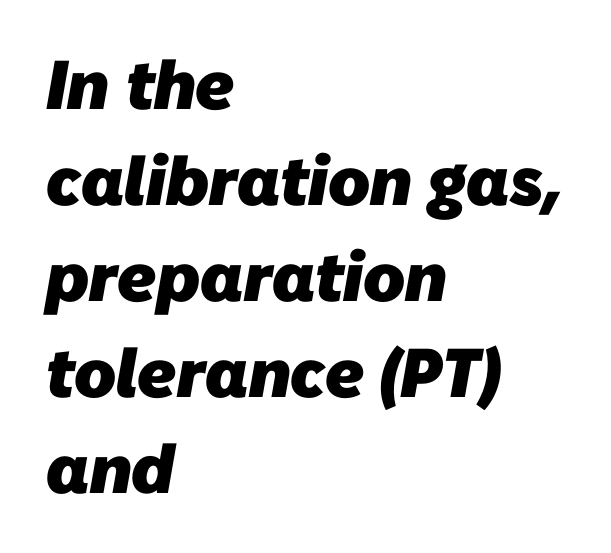
{"serif": "no", "bold": "yes", "weight": "heavy", "width": "normal", "stroke_contrast": "low", "x_height": "medium", "monospaced": "no", "underline": "no", "align": "left", "line_spacing": "normal", "line_spacing_ratio": 1.39, "letter_spacing": "normal", "letter_spacing_em": 0.0, "glyph_px": 69}
